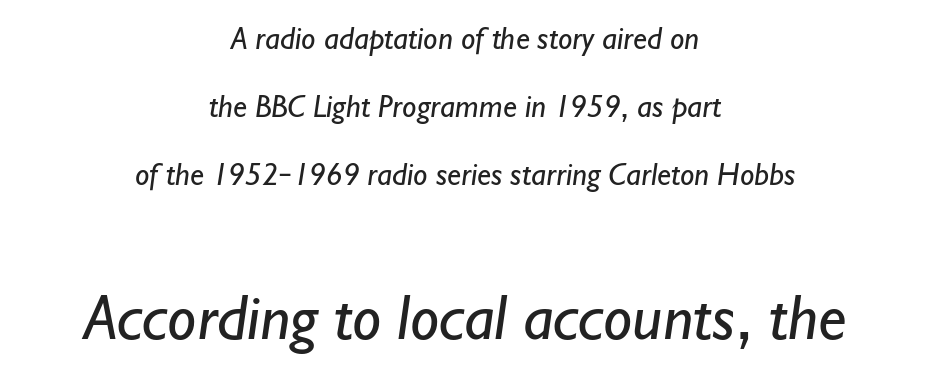
Q: Is the text bold? A: No.
Q: Is the typeface a serif or a sans-serif typeface? A: Sans-serif.
Q: Is the text underlined? A: No.
Q: How is the paragraph aligned? A: Centered.
Q: Is the spacing between letters normal or unusually wide? A: Normal.
Q: Is the spacing between lines tight, normal or loose? A: Loose.
Q: Which block of text is set in a larger size, the first (top) or the second (bottom)? A: The second (bottom) one.
Q: Width (condensed, normal, or wide)? A: Normal.
Q: Stroke contrast? A: Low.
Q: x-height? A: Small.
Q: Monospaced? A: No.
